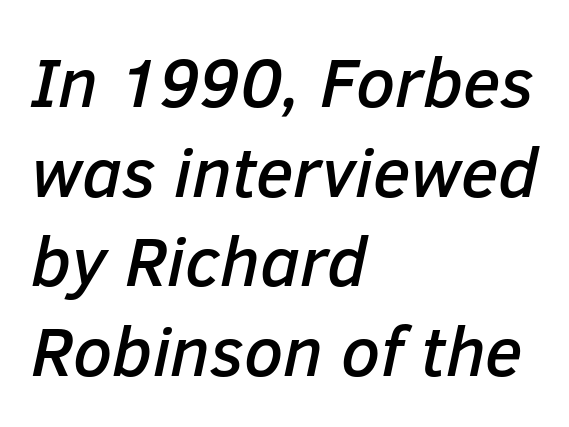
Q: Is the text italic (slanted)? A: Yes, it leans right by about 12 degrees.
Q: Is the text underlined? A: No.
Q: How is the paragraph aligned? A: Left-aligned.
Q: Is the spacing between letters normal or unusually wide? A: Normal.
Q: Is the spacing between lines tight, normal or loose? A: Normal.
Q: Width (condensed, normal, or wide)? A: Normal.
Q: Stroke contrast? A: Low.
Q: x-height? A: Medium.
Q: Monospaced? A: No.
